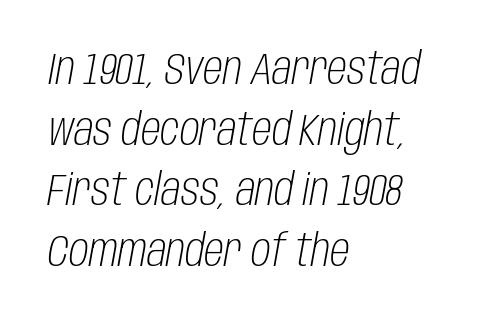
The image shows 45 px light, condensed type, italic (leaning right); set left-aligned, normal line spacing (1.35x), normal letter spacing, not underlined; low stroke contrast and a large x-height.
